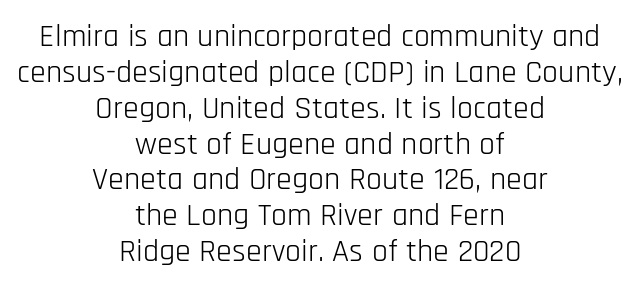
This rendering features lettering with no underline. The rendering uses a small line-height, squeezing the rows. In CSS terms this would be text-align: center. You could not count columns in this text — the font is proportionally spaced.
